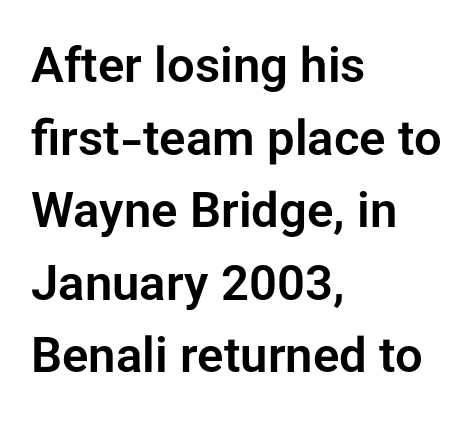
The image shows 49 px sans-serif type, upright; set left-aligned, normal line spacing (1.48x), normal letter spacing, not underlined; low stroke contrast and a medium x-height.
